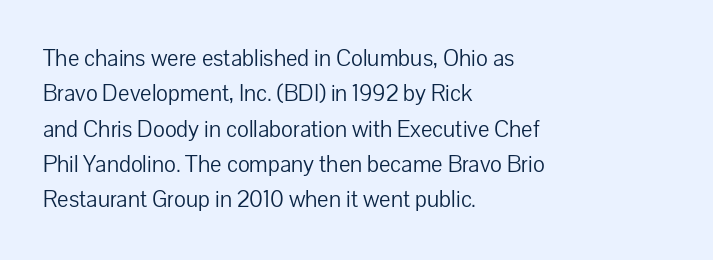
Q: Is the text bold? A: No.
Q: Is the text italic (slanted)? A: No, it is upright.
Q: Is the text underlined? A: No.
Q: How is the paragraph aligned? A: Left-aligned.
Q: Is the spacing between letters normal or unusually wide? A: Normal.
Q: Is the spacing between lines tight, normal or loose? A: Normal.
